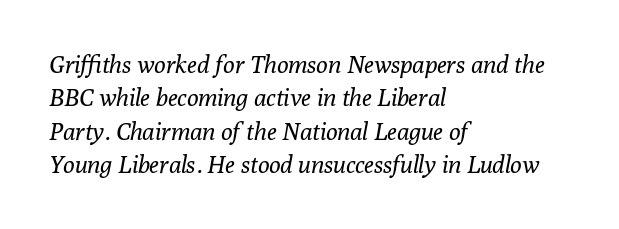
Q: Is the text bold? A: No.
Q: Is the text italic (slanted)? A: Yes, it leans right by about 10 degrees.
Q: Is the text underlined? A: No.
Q: How is the paragraph aligned? A: Left-aligned.
Q: Is the spacing between letters normal or unusually wide? A: Normal.
Q: Is the spacing between lines tight, normal or loose? A: Normal.
